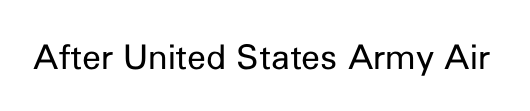
The rendering keeps characters at their native spacing. Serif or sans? Sans — the stroke terminals are bare. Heaviness? Minimal to ordinary, like unemphasized prose. This sample uses an upright cut, with every glyph sitting square on the baseline. Proportional: the letters do not fall into vertical columns. Glance below the letters and you will spot only blank space.
